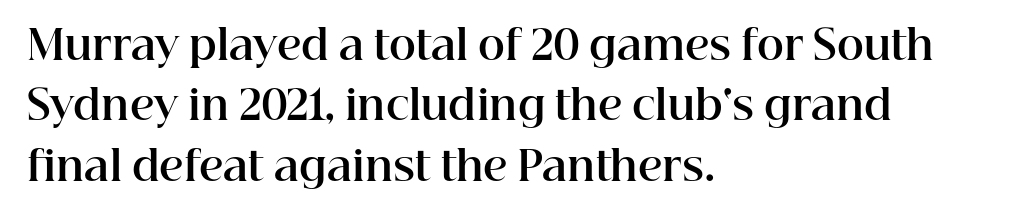
The face used here is proportionally spaced, like ordinary book or web type. Regarding serifs, this sample has them. The block of text has a typical density, with ordinary space between rows. Line beginnings align vertically; line endings do not.
